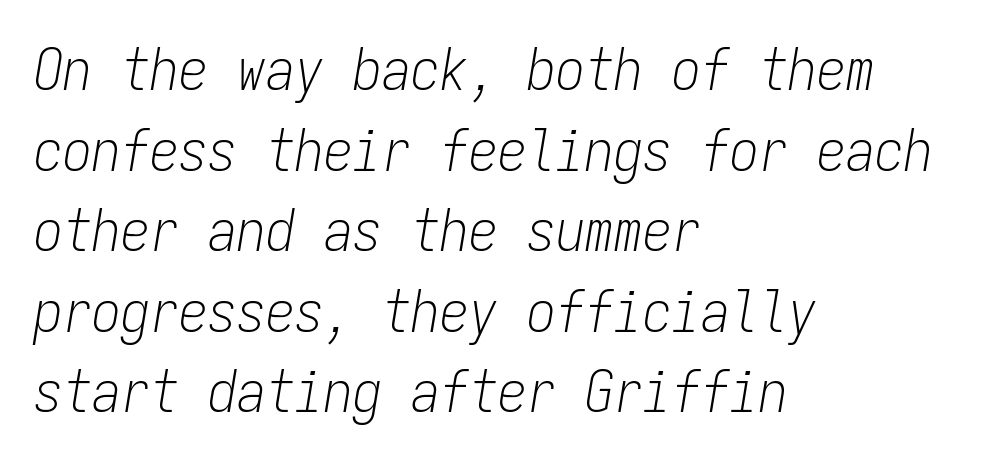
Q: Is the text bold? A: No.
Q: Is the text italic (slanted)? A: Yes, it leans right by about 9 degrees.
Q: Is the text underlined? A: No.
Q: How is the paragraph aligned? A: Left-aligned.
Q: Is the spacing between letters normal or unusually wide? A: Normal.
Q: Is the spacing between lines tight, normal or loose? A: Normal.
Q: Width (condensed, normal, or wide)? A: Condensed.
Q: Stroke contrast? A: Low.
Q: x-height? A: Medium.
Q: Monospaced? A: Yes.
